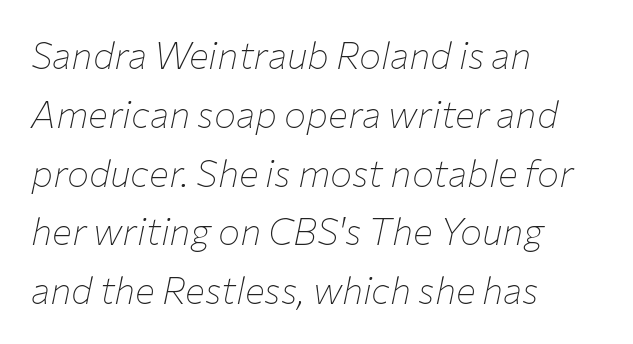
Q: Is the text bold? A: No.
Q: Is the text italic (slanted)? A: Yes, it leans right by about 12 degrees.
Q: Is the text underlined? A: No.
Q: How is the paragraph aligned? A: Left-aligned.
Q: Is the spacing between letters normal or unusually wide? A: Normal.
Q: Is the spacing between lines tight, normal or loose? A: Normal.
Q: Width (condensed, normal, or wide)? A: Normal.
Q: Stroke contrast? A: Low.
Q: x-height? A: Medium.
Q: Monospaced? A: No.
